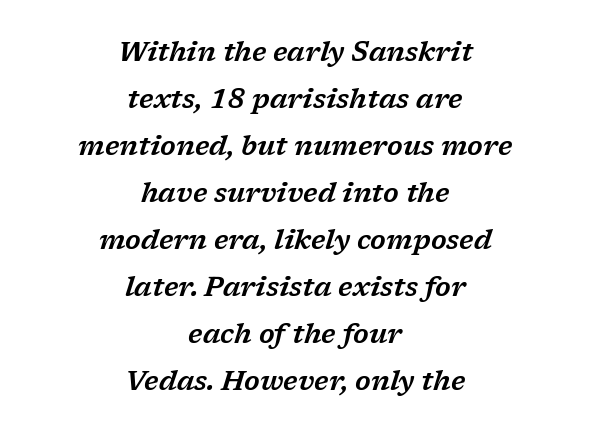
Underline: absent. Does the lettering tilt? It does — this is italic. Words appear dense and cohesive because spacing is normal. Leftover space on each line is divided equally before and after the words.
